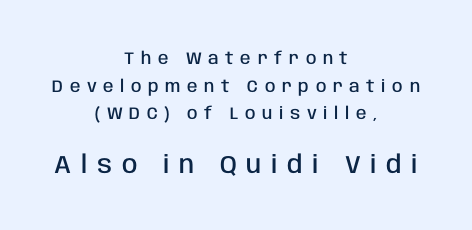
Q: Is the text bold? A: Semi-bold.
Q: Is the text italic (slanted)? A: No, it is upright.
Q: Is the text underlined? A: No.
Q: How is the paragraph aligned? A: Centered.
Q: Is the spacing between letters normal or unusually wide? A: Unusually wide.
Q: Is the spacing between lines tight, normal or loose? A: Normal.
Q: Which block of text is set in a larger size, the first (top) or the second (bottom)? A: The second (bottom) one.
